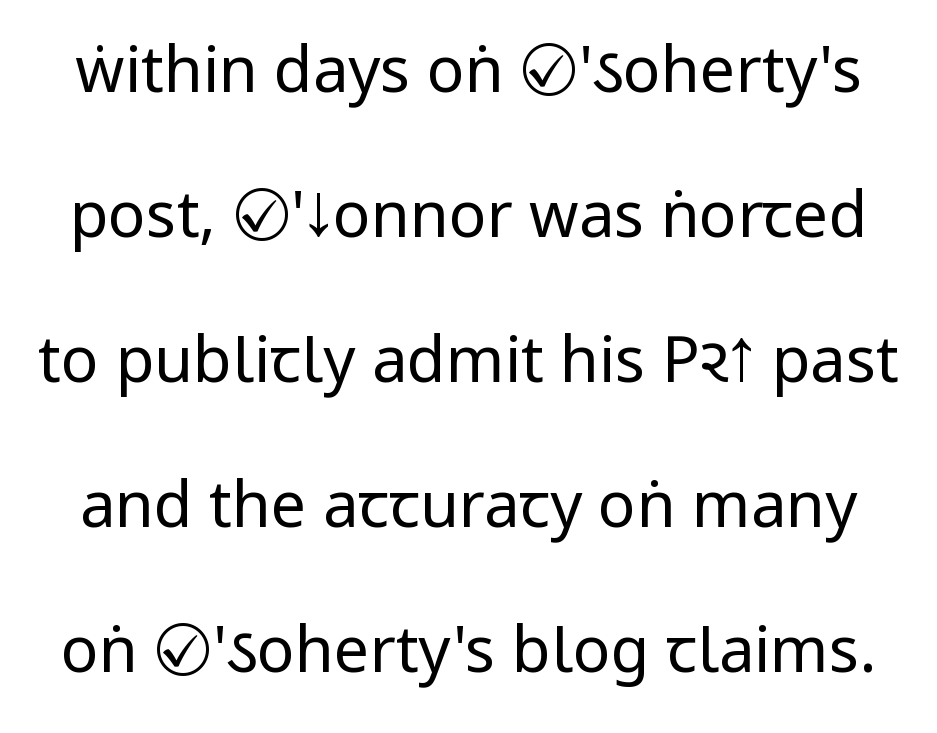
{"serif": "no", "italic": "no", "bold": "no", "weight": "regular", "width": "condensed", "stroke_contrast": "low", "x_height": "large", "monospaced": "no", "underline": "no", "line_spacing": "loose", "line_spacing_ratio": 2.3, "letter_spacing": "normal", "letter_spacing_em": 0.0, "glyph_px": 63}
